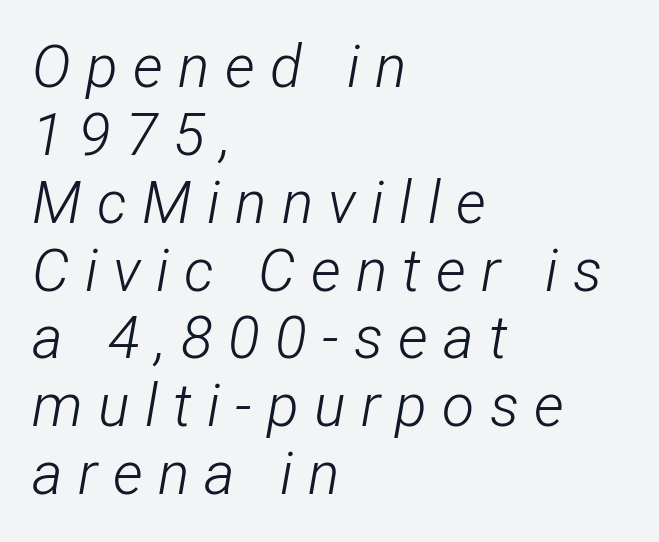
{"italic": "yes", "lean": "right", "slant_degrees": 12, "bold": "no", "weight": "light", "width": "condensed", "stroke_contrast": "low", "x_height": "medium", "monospaced": "no", "underline": "no", "align": "left", "line_spacing": "tight", "line_spacing_ratio": 1.15, "letter_spacing": "wide", "letter_spacing_em": 0.26, "glyph_px": 59}
